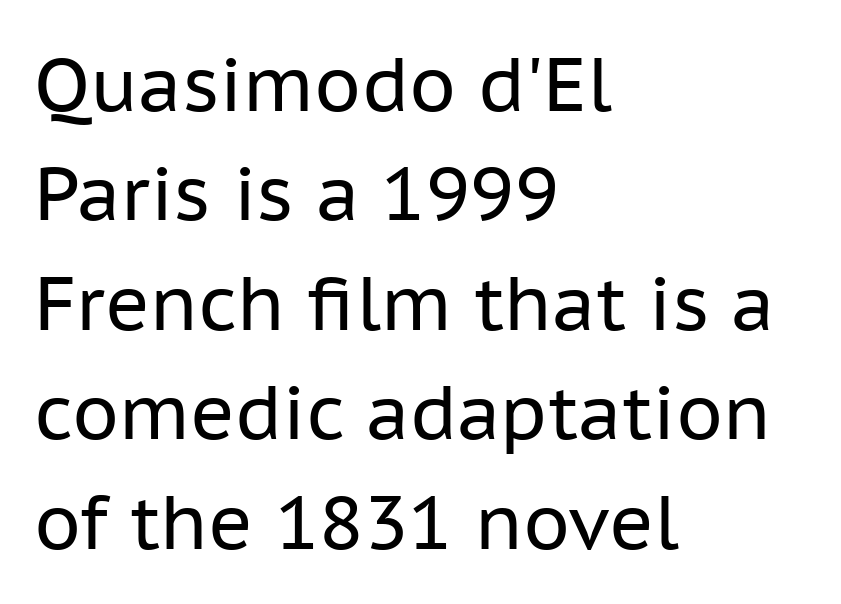
Q: Is the text bold? A: No.
Q: Is the text italic (slanted)? A: No, it is upright.
Q: Is the typeface a serif or a sans-serif typeface? A: Sans-serif.
Q: Is the text underlined? A: No.
Q: How is the paragraph aligned? A: Left-aligned.
Q: Is the spacing between letters normal or unusually wide? A: Normal.
Q: Is the spacing between lines tight, normal or loose? A: Normal.
Q: Width (condensed, normal, or wide)? A: Normal.
Q: Stroke contrast? A: Low.
Q: x-height? A: Medium.
Q: Monospaced? A: No.
